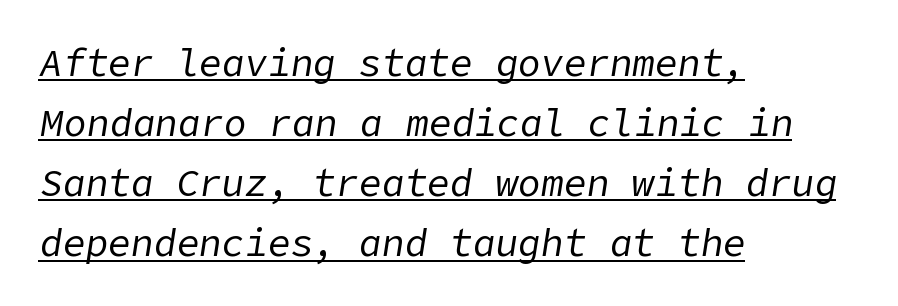
{"italic": "yes", "lean": "right", "slant_degrees": 9, "bold": "no", "weight": "regular", "width": "normal", "stroke_contrast": "low", "x_height": "medium", "underline": "yes", "align": "left", "line_spacing": "normal", "line_spacing_ratio": 1.58, "letter_spacing": "normal", "letter_spacing_em": 0.0, "glyph_px": 38}
